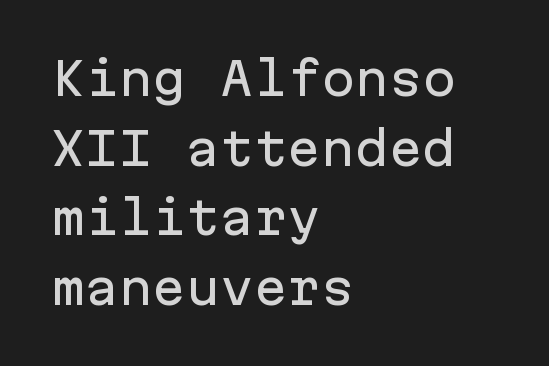
{"serif": "no", "italic": "no", "width": "normal", "stroke_contrast": "low", "x_height": "medium", "monospaced": "yes", "underline": "no", "align": "left", "line_spacing": "normal", "line_spacing_ratio": 1.55, "letter_spacing": "normal", "letter_spacing_em": 0.0, "glyph_px": 45}
